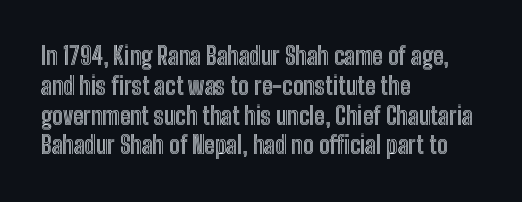
The image shows 24 px text type, upright; set left-aligned, line spacing 1.24x, normal letter spacing, not underlined.
